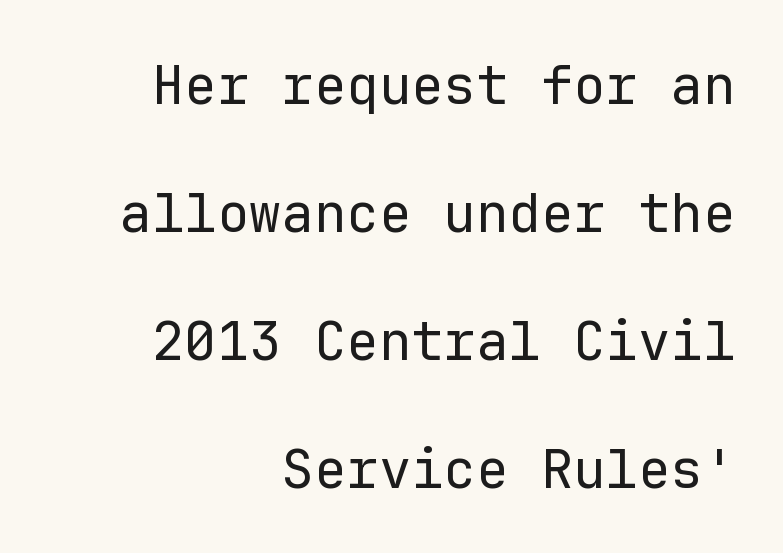
{"serif": "no", "italic": "no", "bold": "no", "weight": "regular", "width": "normal", "stroke_contrast": "low", "x_height": "medium", "monospaced": "yes", "underline": "no", "align": "right", "line_spacing": "loose", "line_spacing_ratio": 2.37, "letter_spacing": "normal", "letter_spacing_em": 0.0, "glyph_px": 54}
